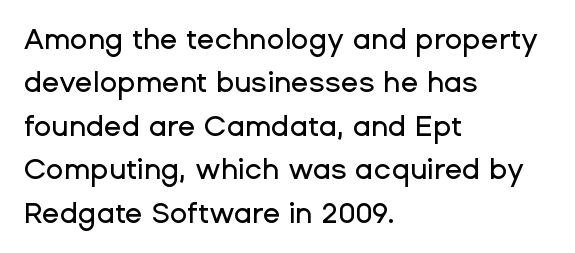
Successive baselines arrive at the customary interval. Characters follow at the spacing the type designer built in. The space directly below the letters is spotless. I'd call this a sans setting — the letters go barefoot. Each line starts at the same left margin while the right side varies. Posture: straight, roman, zero tilt.
